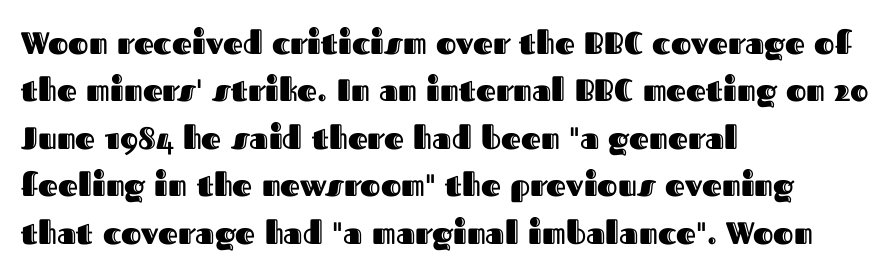
{"italic": "no", "width": "normal", "x_height": "medium", "monospaced": "no", "underline": "no", "align": "left", "line_spacing": "normal", "line_spacing_ratio": 1.53, "letter_spacing": "normal", "letter_spacing_em": 0.0, "glyph_px": 31}
